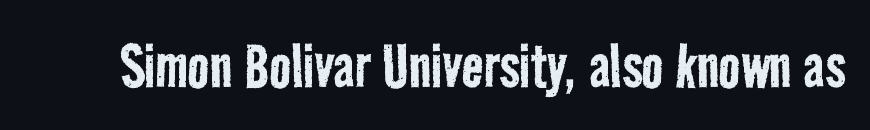
{"serif": "no", "bold": "no", "weight": "regular", "width": "condensed", "stroke_contrast": "low", "x_height": "medium", "monospaced": "no", "underline": "no", "letter_spacing": "normal", "letter_spacing_em": 0.0, "glyph_px": 72}
